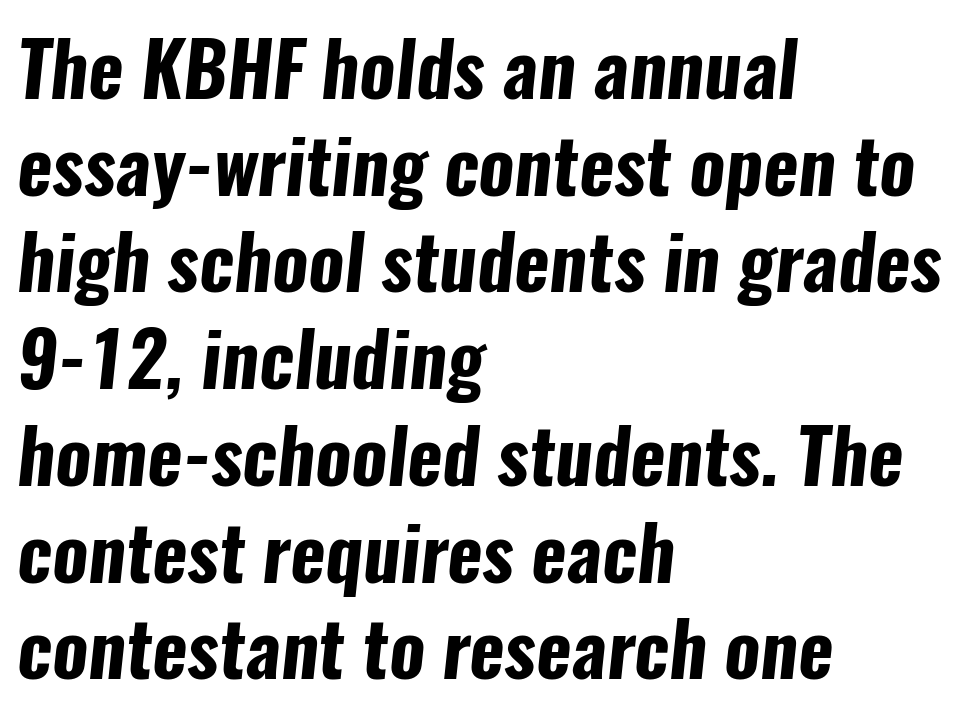
In terms of weight, the rendering is a true, heavy bold. I'd call this a sans setting — the letters go barefoot. Is the letter spacing exaggerated? No — it looks like the ordinary default. Notice how the passage keeps a crisp vertical edge on the left only. Do the characters align in a grid? No, the font is proportional.
